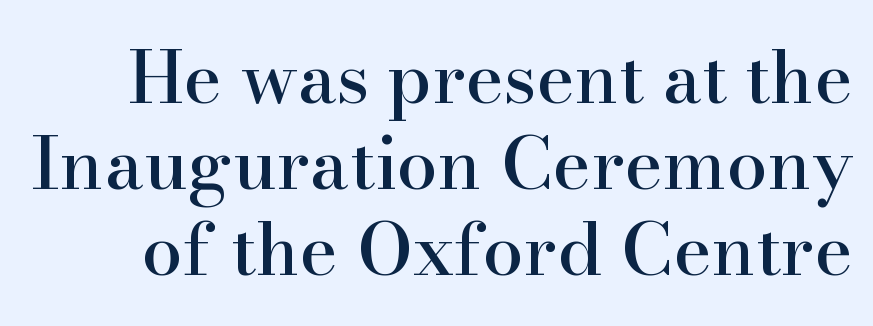
The image shows 73 px serif type, upright; set line spacing 1.18x, normal letter spacing, not underlined; high stroke contrast and a small x-height.
